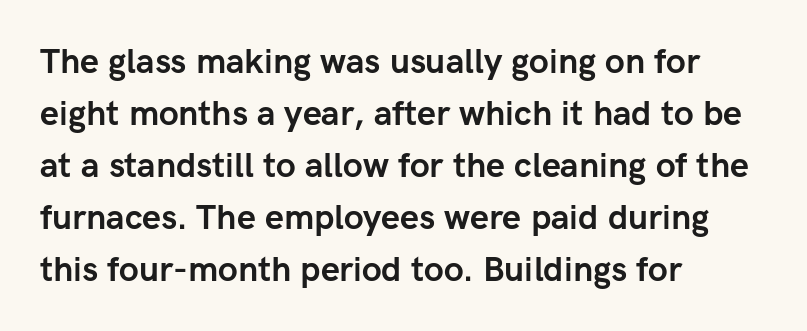
No extra tracking has been applied to these lines. Here the designer chose a conventional face with non-uniform glyph widths. Notice how the stems are strictly vertical — no italics here. This rendering employs a face without finishing strokes, i.e., a sans-serif. This sample is left-justified, so line endings fall wherever the words run out.
